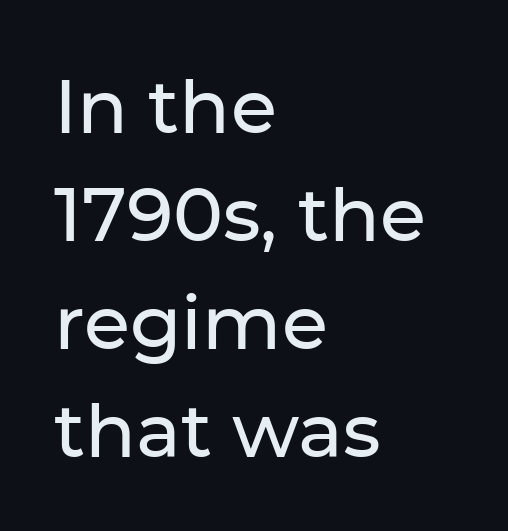
{"serif": "no", "italic": "no", "width": "normal", "stroke_contrast": "low", "x_height": "medium", "monospaced": "no", "underline": "no", "align": "left", "line_spacing": "normal", "line_spacing_ratio": 1.44, "letter_spacing": "normal", "letter_spacing_em": 0.0, "glyph_px": 75}
